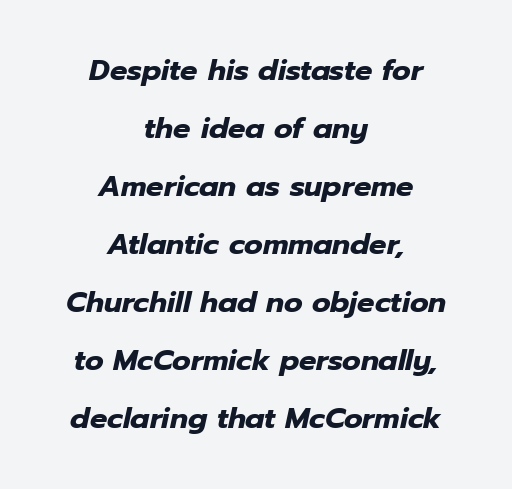
Q: Is the text bold? A: Yes.
Q: Is the text italic (slanted)? A: Yes, it leans right by about 12 degrees.
Q: Is the text underlined? A: No.
Q: How is the paragraph aligned? A: Centered.
Q: Is the spacing between letters normal or unusually wide? A: Normal.
Q: Is the spacing between lines tight, normal or loose? A: Loose.
Q: Width (condensed, normal, or wide)? A: Normal.
Q: Stroke contrast? A: Low.
Q: x-height? A: Medium.
Q: Monospaced? A: No.
